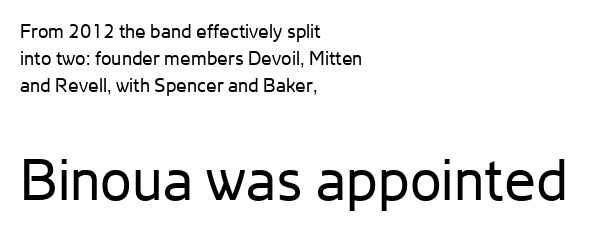
The image shows 57 px regular-weight sans-serif type, upright; set left-aligned, normal line spacing (1.41x), normal letter spacing, not underlined; the second (bottom) block is 3.0x larger; low stroke contrast and a medium x-height.
